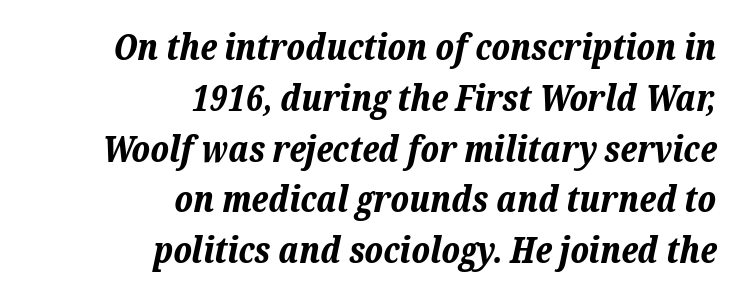
Q: Is the text bold? A: Yes.
Q: Is the text italic (slanted)? A: Yes, it leans right by about 12 degrees.
Q: Is the text underlined? A: No.
Q: How is the paragraph aligned? A: Right-aligned.
Q: Is the spacing between letters normal or unusually wide? A: Normal.
Q: Is the spacing between lines tight, normal or loose? A: Normal.
Q: Width (condensed, normal, or wide)? A: Normal.
Q: Stroke contrast? A: Low.
Q: x-height? A: Medium.
Q: Monospaced? A: No.
